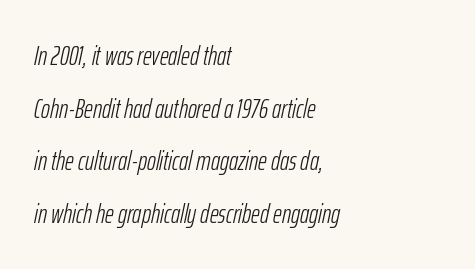
The image shows 27 px text type, italic (leaning right); set left-aligned, loose line spacing (1.95x), normal letter spacing, not underlined.
